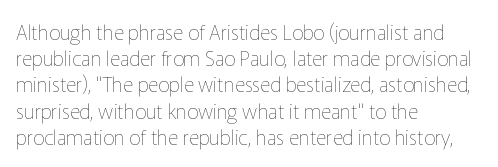
The image shows 20 px text type, upright; set left-aligned, normal line spacing (1.31x), normal letter spacing, not underlined.
